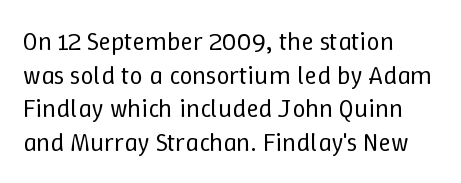
Interline gaps are of average width in this sample. In terms of posture, this sample is upright. Teacher's note: observe the even left margin — that is flush-left alignment. The cut favours lightness, reaching ordinary text weight at its darkest.
